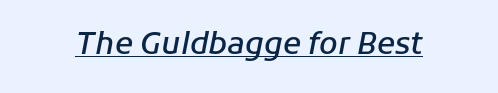
Q: Is the text bold? A: Semi-bold.
Q: Is the text italic (slanted)? A: Yes, it leans right by about 11 degrees.
Q: Is the text underlined? A: Yes.
Q: Is the spacing between letters normal or unusually wide? A: Normal.
Q: Width (condensed, normal, or wide)? A: Normal.
Q: Stroke contrast? A: Low.
Q: x-height? A: Medium.
Q: Monospaced? A: No.
